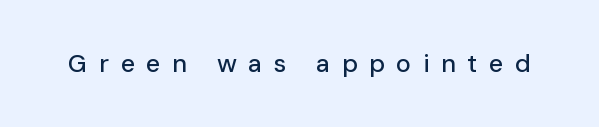
Q: Is the text italic (slanted)? A: No, it is upright.
Q: Is the text underlined? A: No.
Q: Is the spacing between letters normal or unusually wide? A: Unusually wide.
